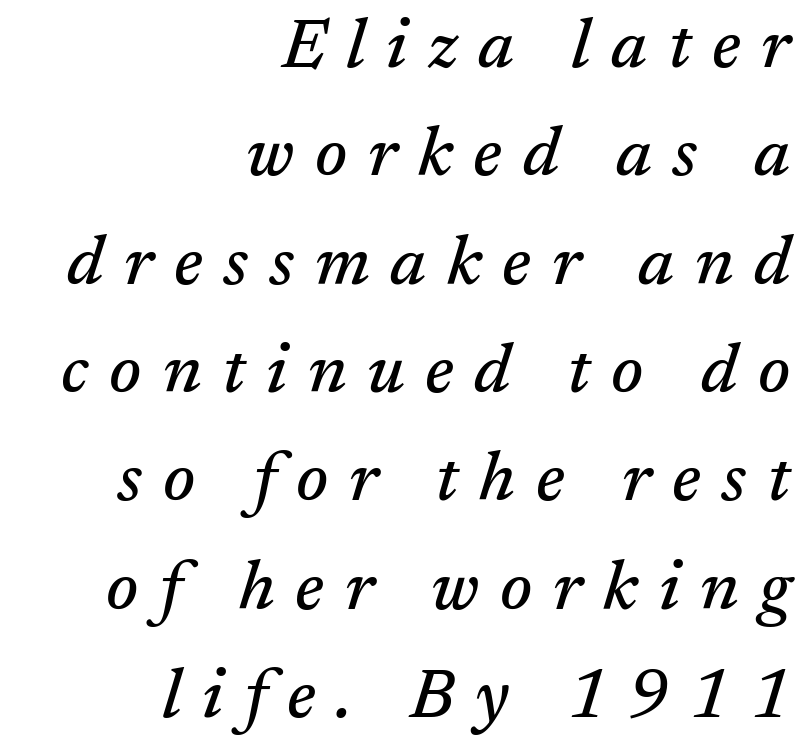
Descender tails drop into unmarked territory. Slanted lettering throughout. The typesetter chose a ragged-left arrangement here. You can tell from the footed stems that serif type was used. The face used here is rendered with a markedly widened letterfit.
